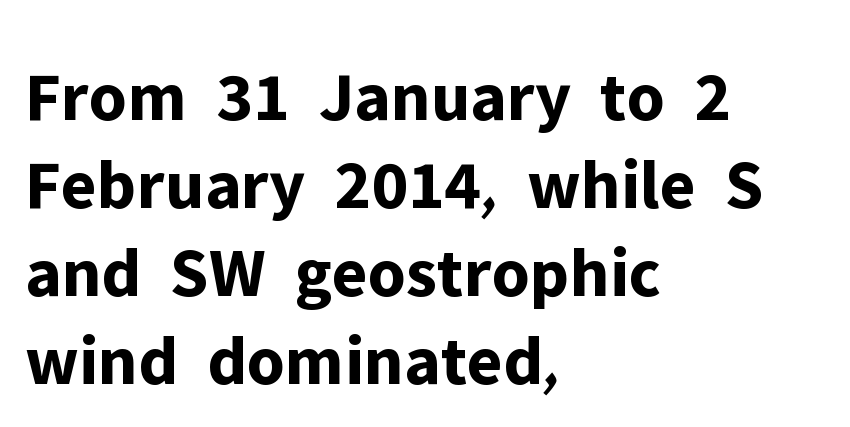
Q: Is the text bold? A: Yes.
Q: Is the text italic (slanted)? A: No, it is upright.
Q: Is the typeface a serif or a sans-serif typeface? A: Sans-serif.
Q: Is the text underlined? A: No.
Q: How is the paragraph aligned? A: Left-aligned.
Q: Is the spacing between letters normal or unusually wide? A: Normal.
Q: Width (condensed, normal, or wide)? A: Normal.
Q: Stroke contrast? A: Low.
Q: x-height? A: Medium.
Q: Monospaced? A: No.
